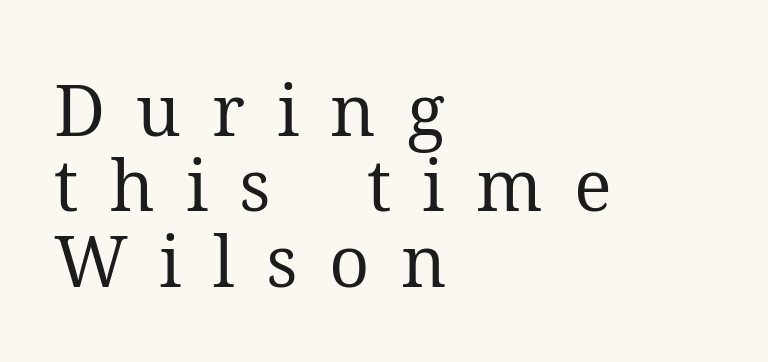
Q: Is the text bold? A: No.
Q: Is the text italic (slanted)? A: No, it is upright.
Q: Is the typeface a serif or a sans-serif typeface? A: Serif.
Q: Is the text underlined? A: No.
Q: How is the paragraph aligned? A: Left-aligned.
Q: Is the spacing between letters normal or unusually wide? A: Unusually wide.
Q: Is the spacing between lines tight, normal or loose? A: Tight.
Q: Width (condensed, normal, or wide)? A: Normal.
Q: Stroke contrast? A: Medium.
Q: x-height? A: Medium.
Q: Monospaced? A: No.
